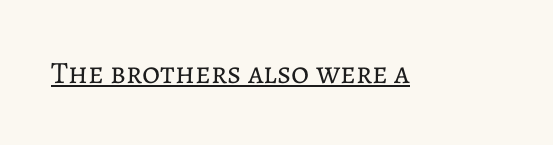
Q: Is the text bold? A: No.
Q: Is the text italic (slanted)? A: No, it is upright.
Q: Is the text underlined? A: Yes.
Q: Is the spacing between letters normal or unusually wide? A: Normal.
Q: Width (condensed, normal, or wide)? A: Normal.
Q: Stroke contrast? A: Low.
Q: x-height? A: Medium.
Q: Monospaced? A: No.
